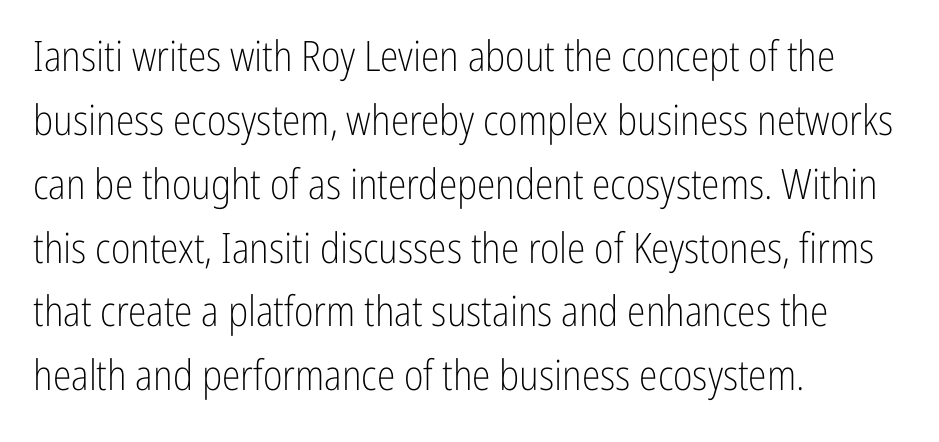
{"serif": "no", "italic": "no", "bold": "no", "weight": "light", "width": "condensed", "stroke_contrast": "low", "x_height": "medium", "monospaced": "no", "underline": "no", "align": "left", "line_spacing": "normal", "line_spacing_ratio": 1.52, "letter_spacing": "normal", "letter_spacing_em": 0.0, "glyph_px": 42}
